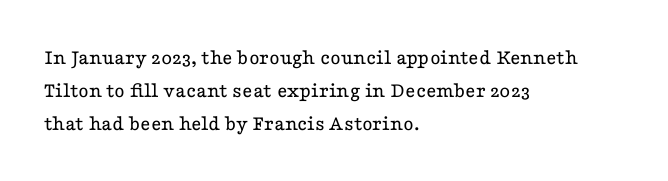
Descender tails drop into unmarked territory. Vertically, the passage feels balanced, rows spaced as you'd expect. The typesetter chose a ragged-right arrangement here. The typography opts for an upright posture over an oblique one. The rendering keeps characters at their native spacing. Stroke mass is kept to a normal reading level or below.
